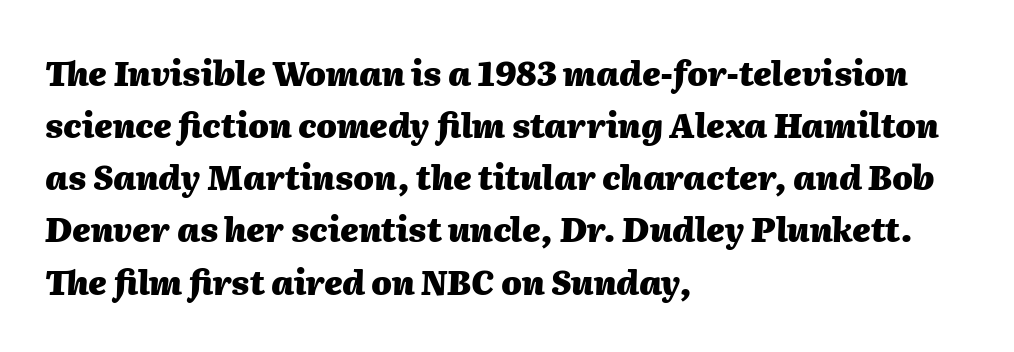
The ragged edge is on the right, which tells us the setting is flush left. These lines are rendered in a variable-pitch font. These lines keep a tight, regular rhythm from letter to letter. Compared with ordinary roman type, these characters are visibly tilted.
